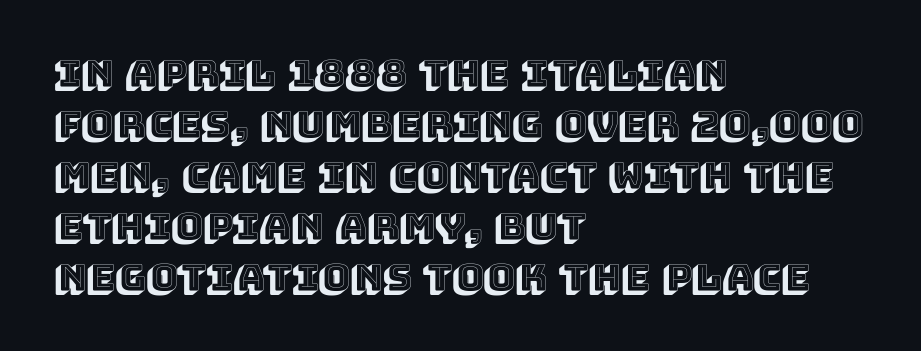
Tracking value appears to be zero — textbook default spacing. These lines are rendered in a variable-pitch font. All the whitespace from short lines collects on the right. The letters stand straight up with perfectly vertical stems. Regarding leading, the lines here are spaced in the standard way. The space beneath each line is pristine and unruled.
